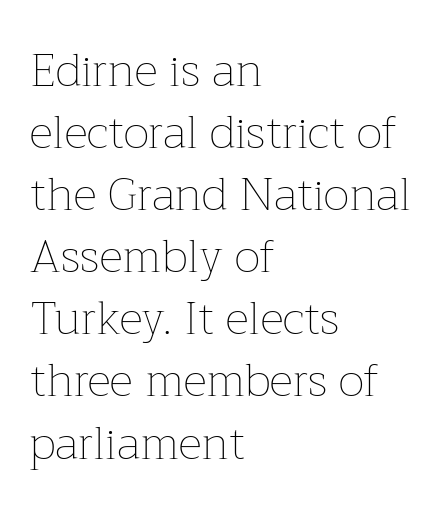
The image shows 46 px thin type, upright; set left-aligned, normal line spacing (1.35x), normal letter spacing, not underlined; low stroke contrast and a medium x-height.
